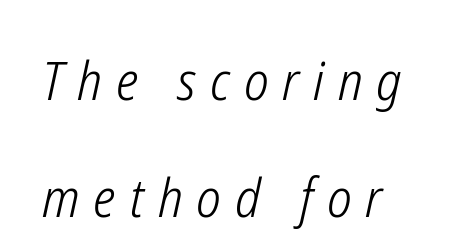
A typesetter would call this heavily tracked-out type. Looks like regular typesetting: each glyph gets only the width it needs. The glyphs are unaccompanied by any horizontal stroke below them. You could fit nearly another row in the gap between these rows.
